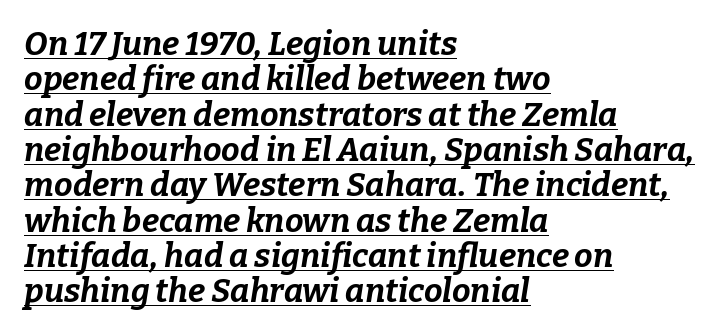
Somebody hit Ctrl+U on this one — the words are underlined. Character widths vary here, with narrow letters taking less room than wide ones. Notice how the stems are inclined rather than vertical — that's the hallmark of italics. These lines huddle together more closely than default settings would place them. The sample has been set heavy, in full bold. Short and long lines alike share a common starting point at left.
